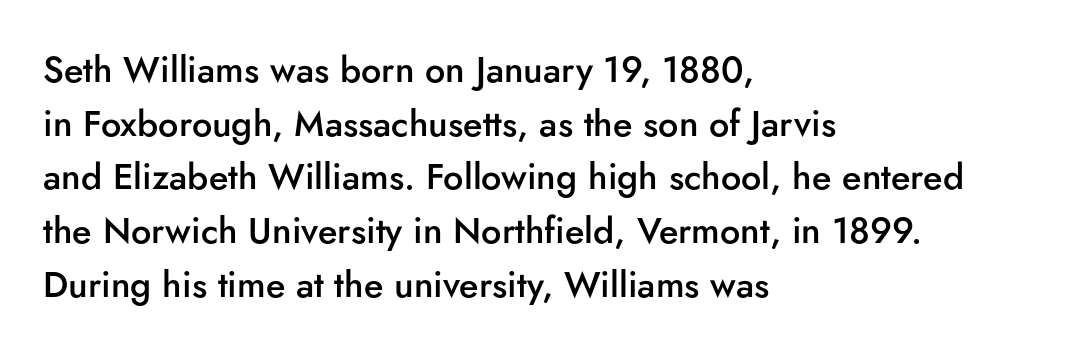
The image shows 36 px semibold sans-serif type, upright; set left-aligned, normal line spacing (1.49x), normal letter spacing, not underlined; low stroke contrast and a small x-height.
